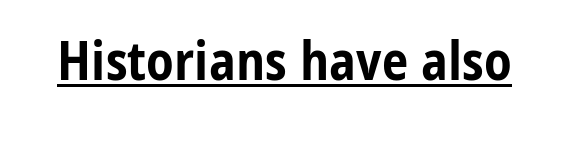
Q: Is the text bold? A: Yes.
Q: Is the text italic (slanted)? A: No, it is upright.
Q: Is the typeface a serif or a sans-serif typeface? A: Sans-serif.
Q: Is the text underlined? A: Yes.
Q: Is the spacing between letters normal or unusually wide? A: Normal.
Q: Width (condensed, normal, or wide)? A: Condensed.
Q: Stroke contrast? A: Low.
Q: x-height? A: Medium.
Q: Monospaced? A: No.
